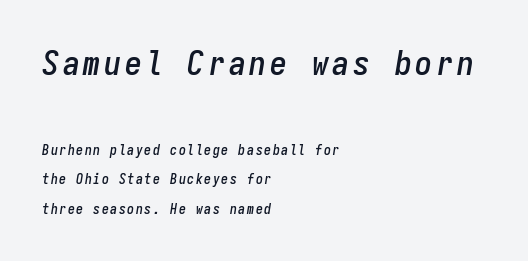
Rule under the text: the space is simply empty. Fixed-width glyphs throughout — classic coding-font behaviour. Posture: slanted. Compare the two chunks: the upper has the greater cap height. Where is the straight margin? On the left. The lines are spread far apart with generous leading.
